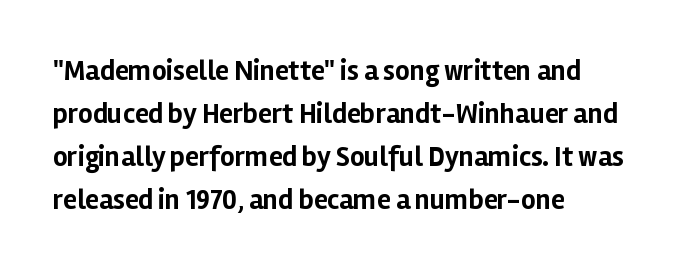
Q: Is the text bold? A: Yes.
Q: Is the text italic (slanted)? A: No, it is upright.
Q: Is the typeface a serif or a sans-serif typeface? A: Sans-serif.
Q: Is the text underlined? A: No.
Q: How is the paragraph aligned? A: Left-aligned.
Q: Is the spacing between letters normal or unusually wide? A: Normal.
Q: Is the spacing between lines tight, normal or loose? A: Normal.
Q: Width (condensed, normal, or wide)? A: Normal.
Q: Stroke contrast? A: Low.
Q: x-height? A: Medium.
Q: Monospaced? A: No.
